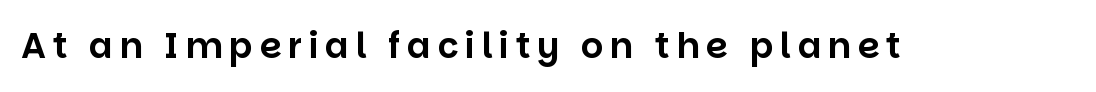
The image shows 35 px sans-serif type, upright; set not underlined; low stroke contrast and a large x-height.
